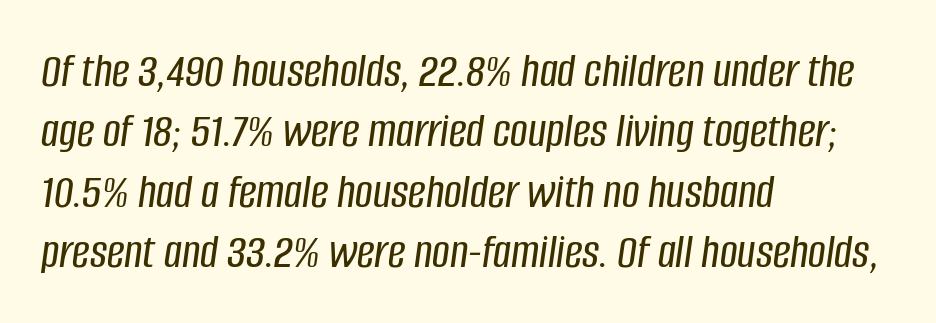
The letterforms sit shoulder to shoulder at normal distance. An italicized treatment has been applied to the whole sample. Descenders hang freely into open space. Character widths vary here, with narrow letters taking less room than wide ones. These lines stack with their left ends in a neat column.
